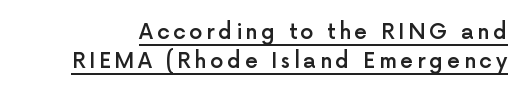
{"italic": "no", "bold": "semi", "underline": "yes", "line_spacing": "normal", "line_spacing_ratio": 1.37, "glyph_px": 21}
